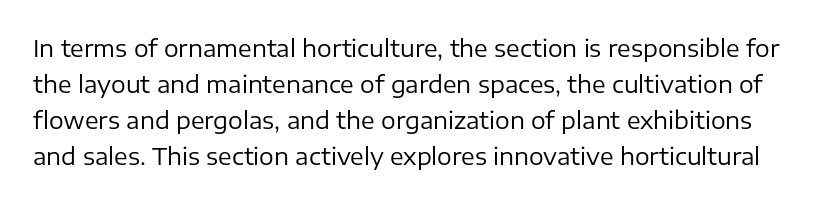
The image shows 23 px text type, upright; set normal line spacing (1.56x), normal letter spacing, not underlined.
